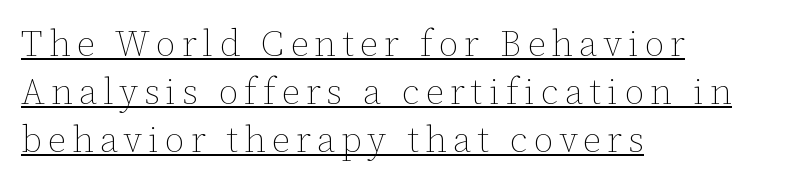
Q: Is the text bold? A: No.
Q: Is the text italic (slanted)? A: No, it is upright.
Q: Is the text underlined? A: Yes.
Q: How is the paragraph aligned? A: Left-aligned.
Q: Is the spacing between lines tight, normal or loose? A: Normal.
Q: Width (condensed, normal, or wide)? A: Normal.
Q: Stroke contrast? A: Low.
Q: x-height? A: Medium.
Q: Monospaced? A: No.
